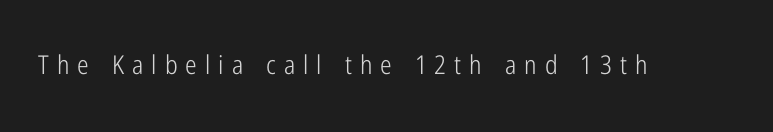
Bare-footed words on every line. Each word looks stretched out because of the extra space between its letters. It's the straight-up-and-down kind of type. Counters stay open thanks to moderate or lighter strokes.
